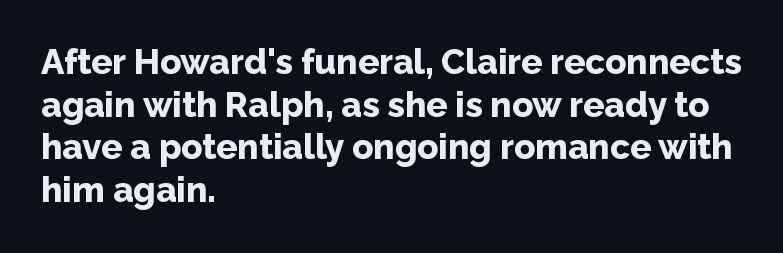
The type family on display is of the sans-serif kind. Every letter is thick-stroked: bold, no question. The setting favours the left margin, as ordinary paragraphs usually do. A clean baseline with only descenders dipping below it.
